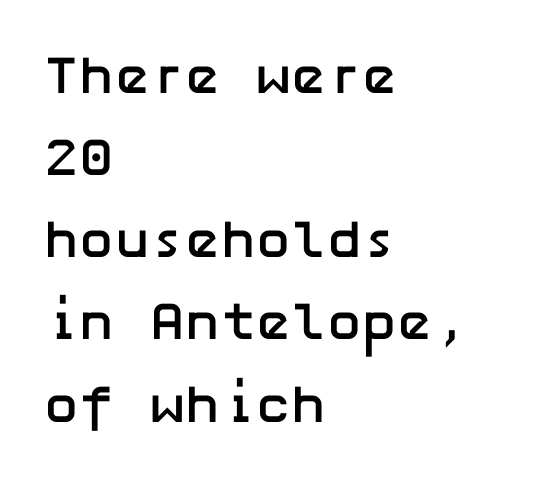
Q: Is the text bold? A: Yes.
Q: Is the text italic (slanted)? A: No, it is upright.
Q: Is the typeface a serif or a sans-serif typeface? A: Sans-serif.
Q: Is the text underlined? A: No.
Q: How is the paragraph aligned? A: Left-aligned.
Q: Is the spacing between letters normal or unusually wide? A: Normal.
Q: Is the spacing between lines tight, normal or loose? A: Normal.
Q: Width (condensed, normal, or wide)? A: Normal.
Q: Stroke contrast? A: Low.
Q: x-height? A: Medium.
